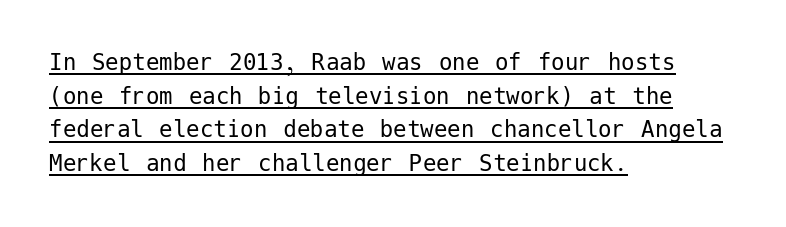
The image shows 27 px text type, upright; set left-aligned, normal line spacing (1.25x), normal letter spacing, underlined.
